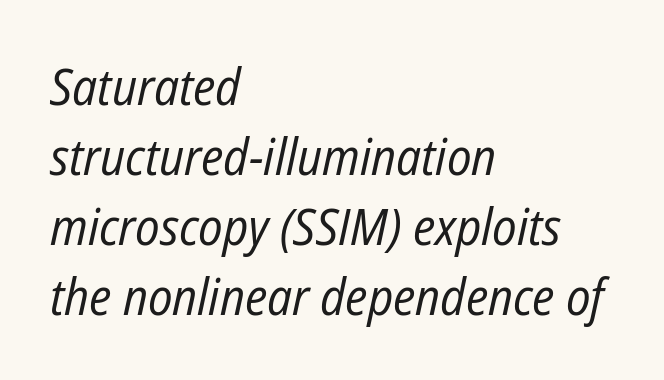
{"italic": "yes", "lean": "right", "slant_degrees": 12, "bold": "no", "weight": "regular", "width": "condensed", "stroke_contrast": "low", "x_height": "medium", "monospaced": "no", "underline": "no", "align": "left", "line_spacing": "normal", "line_spacing_ratio": 1.37, "letter_spacing": "normal", "letter_spacing_em": 0.0, "glyph_px": 51}
